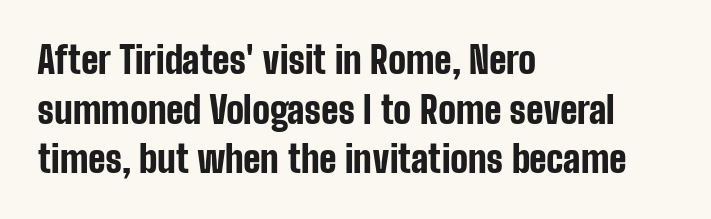
The image shows 37 px bold, condensed sans-serif type, upright; set left-aligned, normal line spacing (1.34x), normal letter spacing, not underlined; low stroke contrast and a medium x-height.
